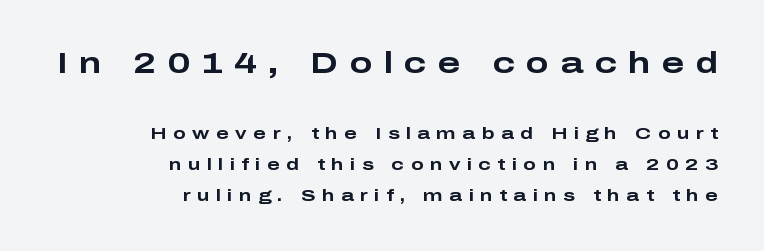
Character widths vary here, with narrow letters taking less room than wide ones. This sample uses expanded letter spacing, leaving extra air between glyphs. Every character sits straight up, as roman type does. The space beneath each line is pristine and unruled. The rendering anchors every line to the right-hand side. The passage shown begins with its larger block and ends with its smaller one.
